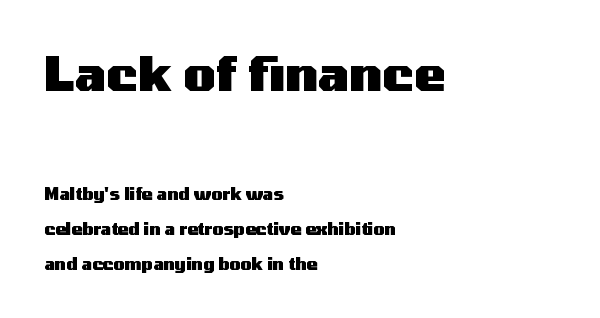
Q: Is the text bold? A: Yes.
Q: Is the text italic (slanted)? A: No, it is upright.
Q: Is the typeface a serif or a sans-serif typeface? A: Sans-serif.
Q: Is the text underlined? A: No.
Q: How is the paragraph aligned? A: Left-aligned.
Q: Is the spacing between letters normal or unusually wide? A: Normal.
Q: Is the spacing between lines tight, normal or loose? A: Loose.
Q: Which block of text is set in a larger size, the first (top) or the second (bottom)? A: The first (top) one.
Q: Width (condensed, normal, or wide)? A: Wide.
Q: Stroke contrast? A: Medium.
Q: x-height? A: Medium.
Q: Monospaced? A: No.
